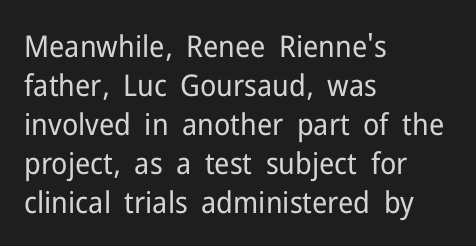
Q: Is the text bold? A: No.
Q: Is the text italic (slanted)? A: No, it is upright.
Q: Is the typeface a serif or a sans-serif typeface? A: Sans-serif.
Q: Is the text underlined? A: No.
Q: How is the paragraph aligned? A: Left-aligned.
Q: Is the spacing between letters normal or unusually wide? A: Normal.
Q: Is the spacing between lines tight, normal or loose? A: Normal.
Q: Width (condensed, normal, or wide)? A: Normal.
Q: Stroke contrast? A: Low.
Q: x-height? A: Medium.
Q: Monospaced? A: No.
